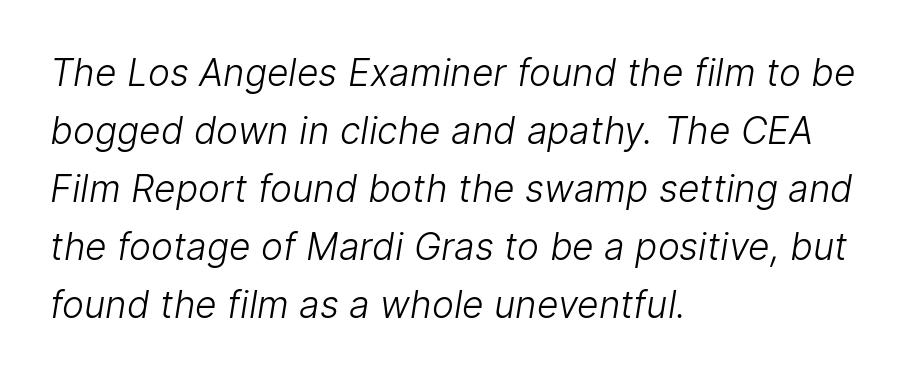
Any mark beneath the type? The region is blank. Heaviness? Minimal to ordinary, like unemphasized prose. The letters advance in unequal steps, a hallmark of proportional type. Type style note: lacks serifs. Honestly, the row spacing looks completely unremarkable.
